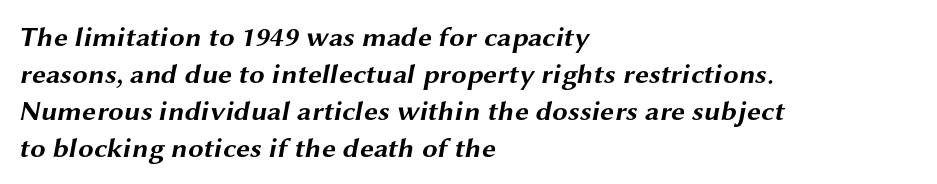
{"serif": "no", "bold": "yes", "weight": "bold", "width": "wide", "stroke_contrast": "medium", "x_height": "medium", "monospaced": "no", "underline": "no", "align": "left", "line_spacing": "normal", "line_spacing_ratio": 1.32, "letter_spacing": "normal", "letter_spacing_em": 0.0, "glyph_px": 28}
